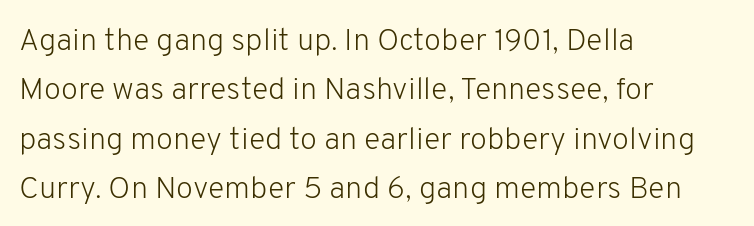
{"serif": "no", "italic": "no", "bold": "no", "weight": "light", "width": "normal", "stroke_contrast": "low", "x_height": "medium", "monospaced": "no", "underline": "no", "align": "left", "line_spacing": "normal", "line_spacing_ratio": 1.59, "letter_spacing": "normal", "letter_spacing_em": 0.0, "glyph_px": 31}
